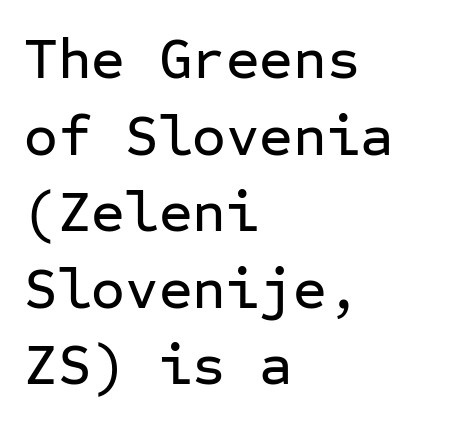
The image shows 58 px sans-serif type, upright, monospaced; set left-aligned, normal line spacing (1.32x), normal letter spacing, not underlined; low stroke contrast and a medium x-height.
